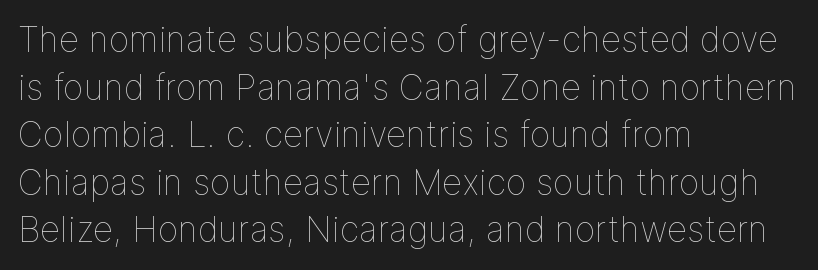
{"italic": "no", "bold": "no", "weight": "thin", "width": "normal", "stroke_contrast": "low", "x_height": "medium", "monospaced": "no", "underline": "no", "align": "left", "line_spacing": "normal", "line_spacing_ratio": 1.36, "letter_spacing": "normal", "letter_spacing_em": 0.0, "glyph_px": 35}
